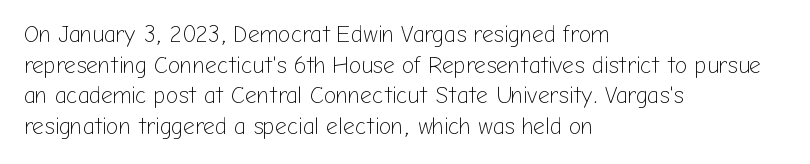
{"italic": "no", "bold": "no", "underline": "no", "align": "left", "line_spacing": "normal", "line_spacing_ratio": 1.33, "letter_spacing": "normal", "letter_spacing_em": 0.0, "glyph_px": 23}
